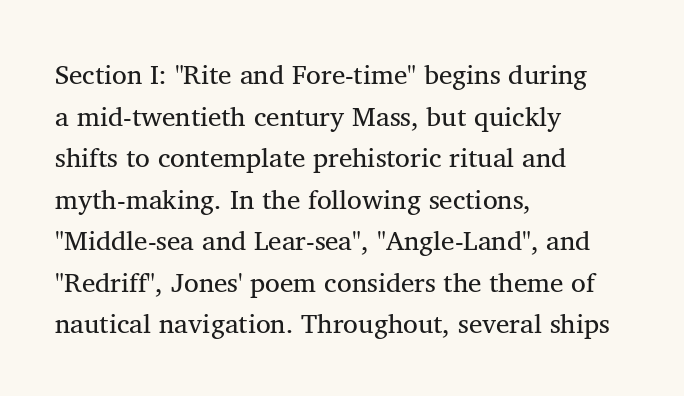
The image shows 27 px text type, upright; set left-aligned, normal line spacing (1.54x), normal letter spacing, not underlined.
